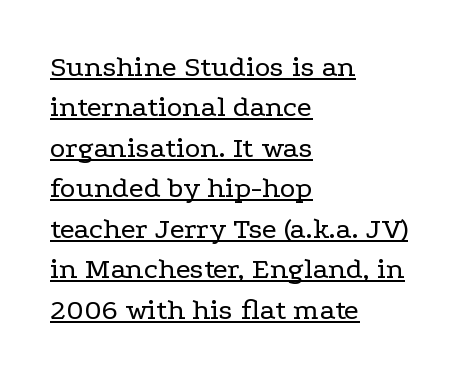
{"serif": "yes", "italic": "no", "bold": "no", "weight": "regular", "width": "wide", "stroke_contrast": "low", "x_height": "medium", "monospaced": "no", "underline": "yes", "align": "left", "line_spacing": "normal", "line_spacing_ratio": 1.35, "letter_spacing": "normal", "letter_spacing_em": 0.0, "glyph_px": 30}
